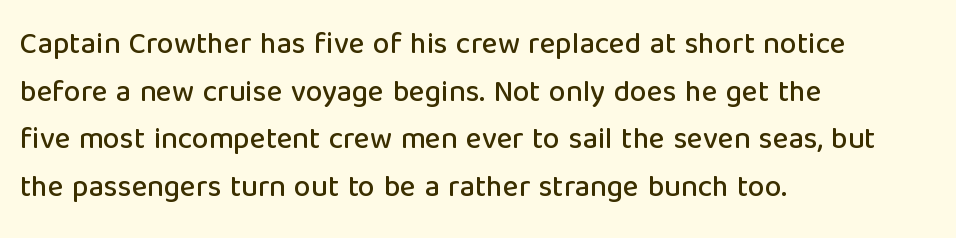
The letterforms sit shoulder to shoulder at normal distance. This is roman type, the default non-slanted kind. Stroke terminals: plain, sans-serif. This block has exactly the height ordinary leading produces. The passage shown is not underscored anywhere. A typesetter would call this proportional, since set widths differ per character.
